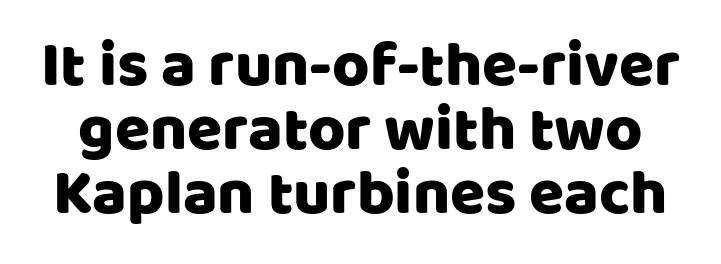
Q: Is the text italic (slanted)? A: No, it is upright.
Q: Is the typeface a serif or a sans-serif typeface? A: Sans-serif.
Q: Is the text underlined? A: No.
Q: Is the spacing between letters normal or unusually wide? A: Normal.
Q: Is the spacing between lines tight, normal or loose? A: Tight.
Q: Width (condensed, normal, or wide)? A: Normal.
Q: Stroke contrast? A: Low.
Q: x-height? A: Large.
Q: Monospaced? A: No.
